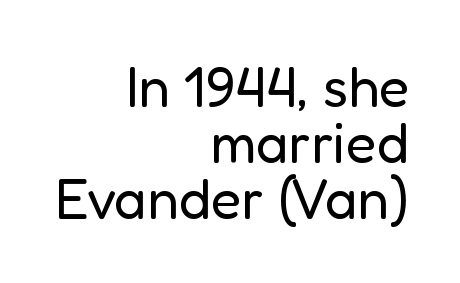
Q: Is the text bold? A: No.
Q: Is the text italic (slanted)? A: No, it is upright.
Q: Is the typeface a serif or a sans-serif typeface? A: Sans-serif.
Q: Is the text underlined? A: No.
Q: How is the paragraph aligned? A: Right-aligned.
Q: Is the spacing between letters normal or unusually wide? A: Normal.
Q: Is the spacing between lines tight, normal or loose? A: Tight.
Q: Width (condensed, normal, or wide)? A: Normal.
Q: Stroke contrast? A: Low.
Q: x-height? A: Medium.
Q: Monospaced? A: No.
